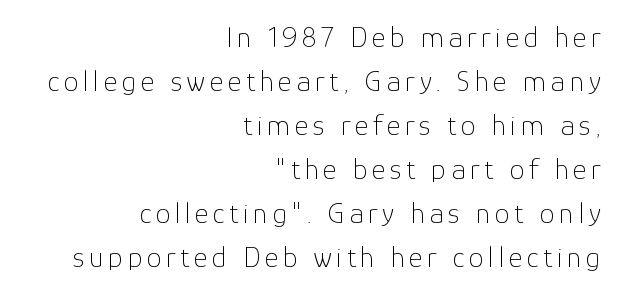
The image shows 30 px thin sans-serif type, upright; set right-aligned, normal line spacing (1.47x), not underlined; low stroke contrast and a medium x-height.
